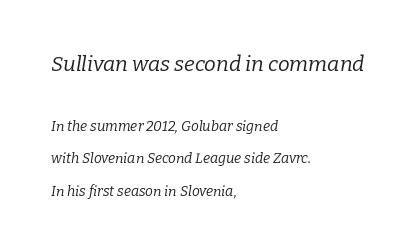
Weight: in the light-to-regular range. Each new line begins a long way beneath the previous one. Line starts are locked; line ends wander. Does the bottom block carry the larger type? No, the top block does. The axis of the letterforms is tilted away from vertical.
